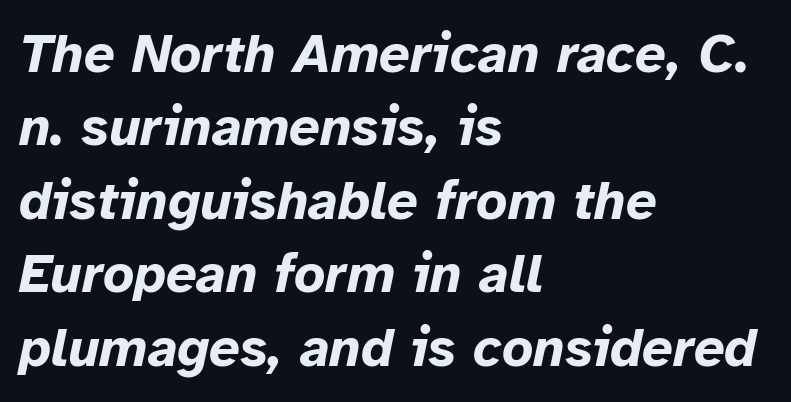
Only glyphs here, with clear space below each row. Chunky letters — that's bold for sure. Students, note that the glyphs here touch the page at normal intervals. The rendering uses natural spacing where letterforms have individual widths. Compared with typical paragraphs, the rows here are spaced about the same.
